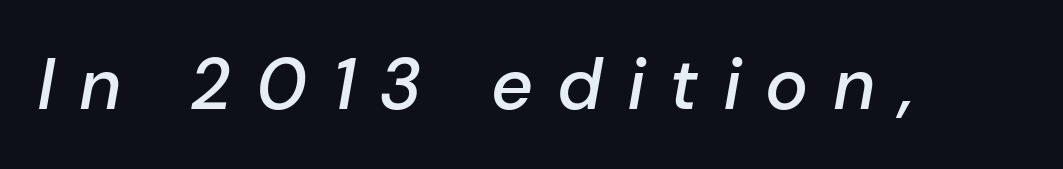
The image shows 72 px semibold type, italic (leaning right); set unusually wide letter spacing (+0.34 em), not underlined; low stroke contrast and a medium x-height.
